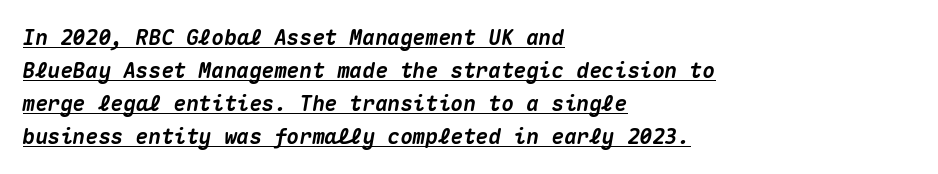
Q: Is the text bold? A: Yes.
Q: Is the text italic (slanted)? A: Yes, it leans right by about 10 degrees.
Q: Is the text underlined? A: Yes.
Q: How is the paragraph aligned? A: Left-aligned.
Q: Is the spacing between letters normal or unusually wide? A: Normal.
Q: Is the spacing between lines tight, normal or loose? A: Normal.
